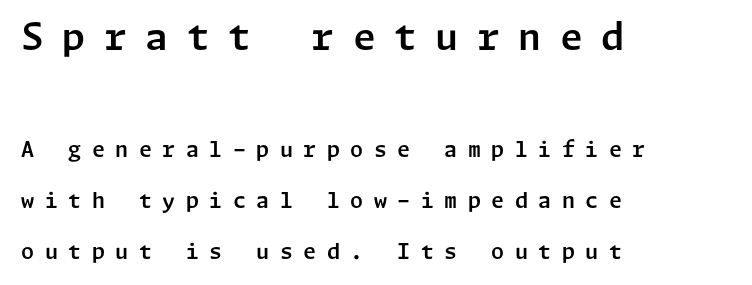
Q: Is the text italic (slanted)? A: No, it is upright.
Q: Is the typeface a serif or a sans-serif typeface? A: Sans-serif.
Q: Is the text underlined? A: No.
Q: How is the paragraph aligned? A: Left-aligned.
Q: Is the spacing between letters normal or unusually wide? A: Unusually wide.
Q: Is the spacing between lines tight, normal or loose? A: Loose.
Q: Which block of text is set in a larger size, the first (top) or the second (bottom)? A: The first (top) one.
Q: Width (condensed, normal, or wide)? A: Normal.
Q: Stroke contrast? A: Low.
Q: x-height? A: Medium.
